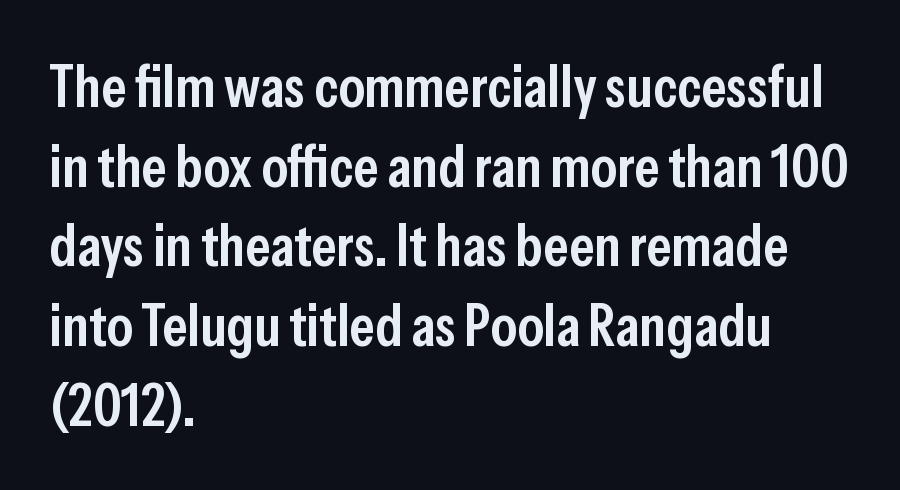
Q: Is the text bold? A: Semi-bold.
Q: Is the text italic (slanted)? A: No, it is upright.
Q: Is the typeface a serif or a sans-serif typeface? A: Sans-serif.
Q: Is the text underlined? A: No.
Q: How is the paragraph aligned? A: Left-aligned.
Q: Is the spacing between letters normal or unusually wide? A: Normal.
Q: Is the spacing between lines tight, normal or loose? A: Normal.
Q: Width (condensed, normal, or wide)? A: Condensed.
Q: Stroke contrast? A: Low.
Q: x-height? A: Medium.
Q: Monospaced? A: No.
